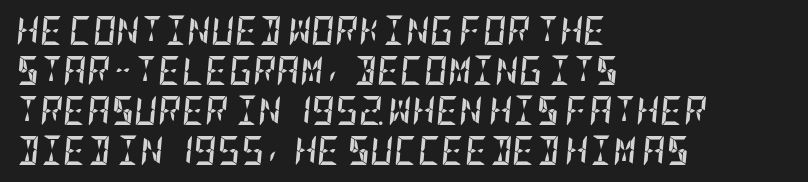
{"italic": "yes", "lean": "right", "slant_degrees": 5, "bold": "yes", "weight": "semibold", "width": "condensed", "stroke_contrast": "low", "x_height": "large", "underline": "no", "align": "left", "line_spacing": "normal", "line_spacing_ratio": 1.38, "letter_spacing": "normal", "letter_spacing_em": 0.0, "glyph_px": 29}
